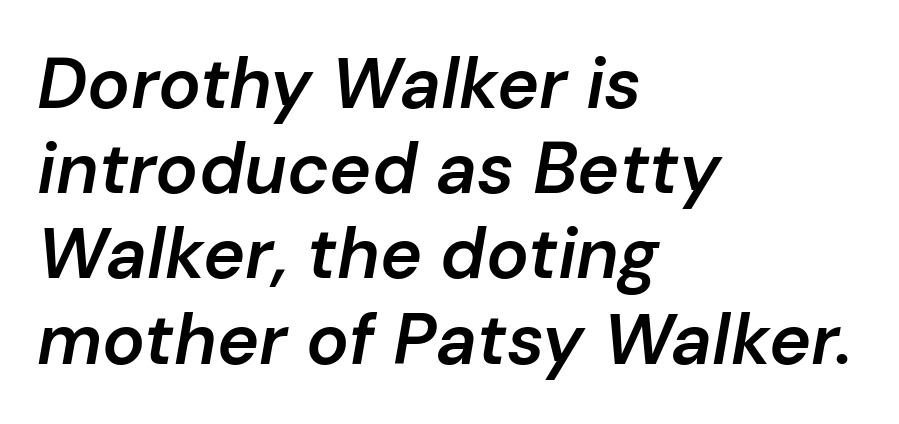
Q: Is the text bold? A: Semi-bold.
Q: Is the text italic (slanted)? A: Yes, it leans right by about 10 degrees.
Q: Is the text underlined? A: No.
Q: How is the paragraph aligned? A: Left-aligned.
Q: Is the spacing between letters normal or unusually wide? A: Normal.
Q: Width (condensed, normal, or wide)? A: Normal.
Q: Stroke contrast? A: Low.
Q: x-height? A: Medium.
Q: Monospaced? A: No.
